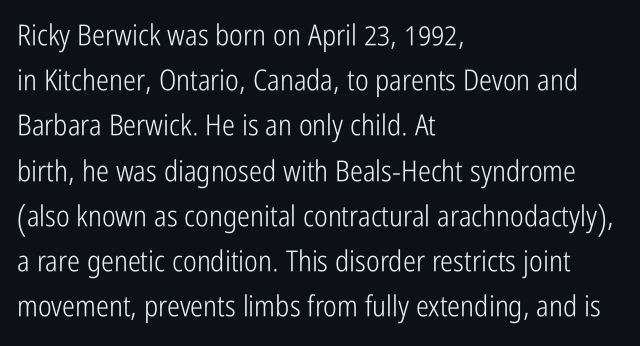
The image shows 29 px light, condensed sans-serif type, upright; set left-aligned, normal line spacing (1.56x), normal letter spacing, not underlined; low stroke contrast and a medium x-height.
